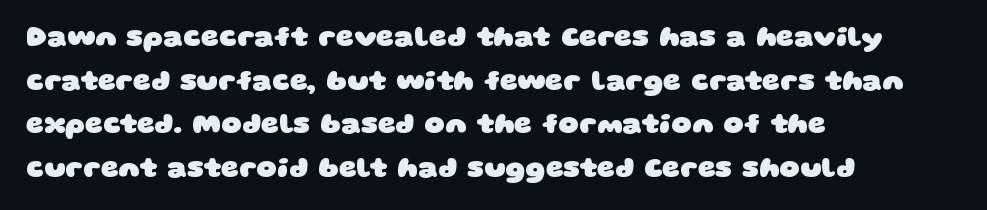
The image shows 28 px heavy, wide sans-serif type; set left-aligned, normal line spacing (1.56x), normal letter spacing, not underlined; low stroke contrast and a large x-height.
